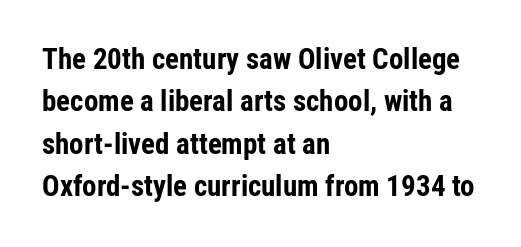
Q: Is the text bold? A: Yes.
Q: Is the text italic (slanted)? A: No, it is upright.
Q: Is the typeface a serif or a sans-serif typeface? A: Sans-serif.
Q: Is the text underlined? A: No.
Q: How is the paragraph aligned? A: Left-aligned.
Q: Is the spacing between letters normal or unusually wide? A: Normal.
Q: Is the spacing between lines tight, normal or loose? A: Normal.
Q: Width (condensed, normal, or wide)? A: Condensed.
Q: Stroke contrast? A: Low.
Q: x-height? A: Medium.
Q: Monospaced? A: No.
